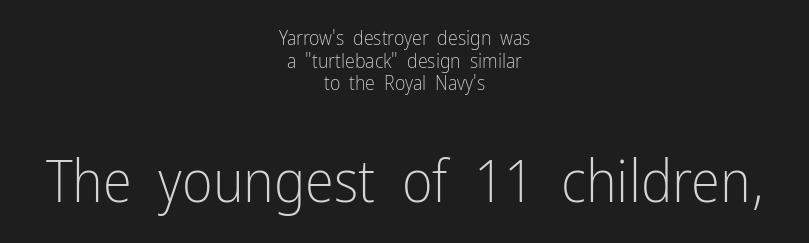
The image shows 59 px light, condensed sans-serif type, upright; set centered, tight line spacing (1.13x), normal letter spacing, not underlined; the second (bottom) block is 2.95x larger; low stroke contrast and a medium x-height.
